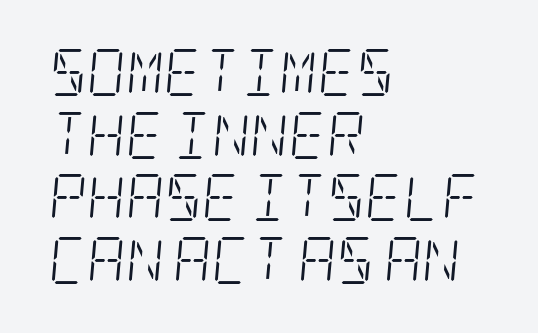
Q: Is the text bold? A: No.
Q: Is the text italic (slanted)? A: Yes, it leans right by about 5 degrees.
Q: Is the typeface a serif or a sans-serif typeface? A: Serif.
Q: Is the text underlined? A: No.
Q: How is the paragraph aligned? A: Left-aligned.
Q: Is the spacing between letters normal or unusually wide? A: Normal.
Q: Is the spacing between lines tight, normal or loose? A: Normal.
Q: Width (condensed, normal, or wide)? A: Condensed.
Q: Stroke contrast? A: Low.
Q: x-height? A: Large.
